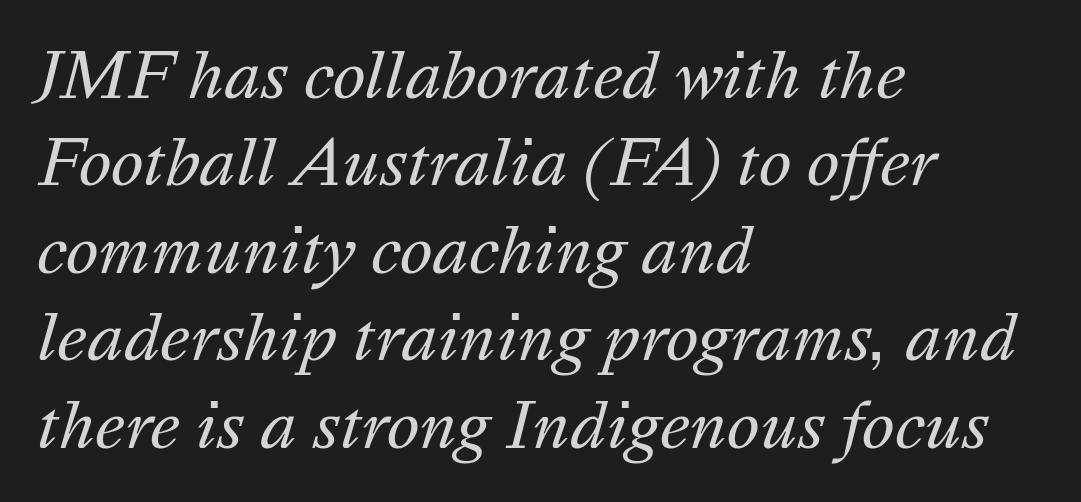
Does the leading feel generous? No, just average. The passage shown is not bold in any degree. Rule under the text: the space is simply empty. Short note: letters normally spaced. Looks like regular typesetting: each glyph gets only the width it needs. An italicized treatment has been applied to the whole sample.
